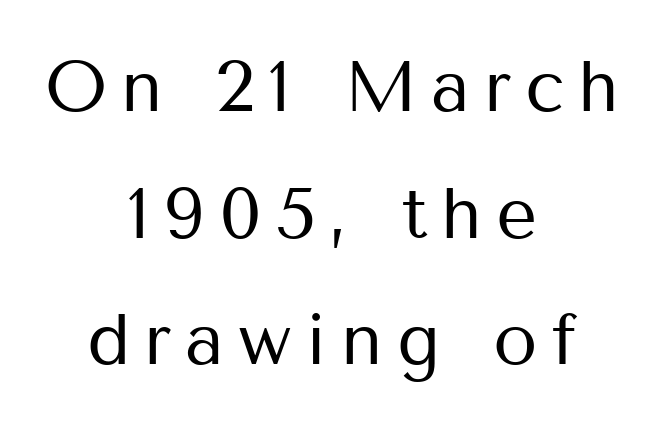
The image shows 72 px regular-weight sans-serif type, upright; set centered, line spacing 1.76x, not underlined; medium stroke contrast and a medium x-height.
